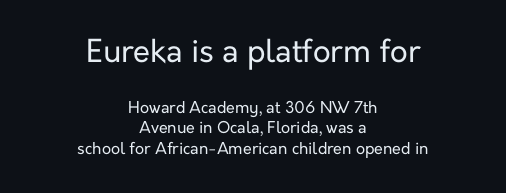
The passage shown stacks its lines at a standard gap. The lines are quadded center. The typography opts for an upright posture over an oblique one. Standard letterfit; no display-style spreading of the glyphs. Do the characters align in a grid? No, the font is proportional. Letterform terminals end flat and unadorned throughout the passage.
